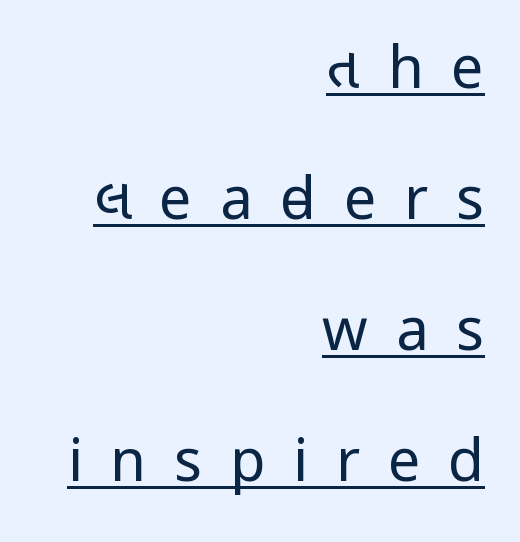
The image shows 58 px regular-weight, condensed sans-serif type, upright; set right-aligned, loose line spacing (2.26x), unusually wide letter spacing (+0.48 em), underlined; low stroke contrast and a large x-height.
